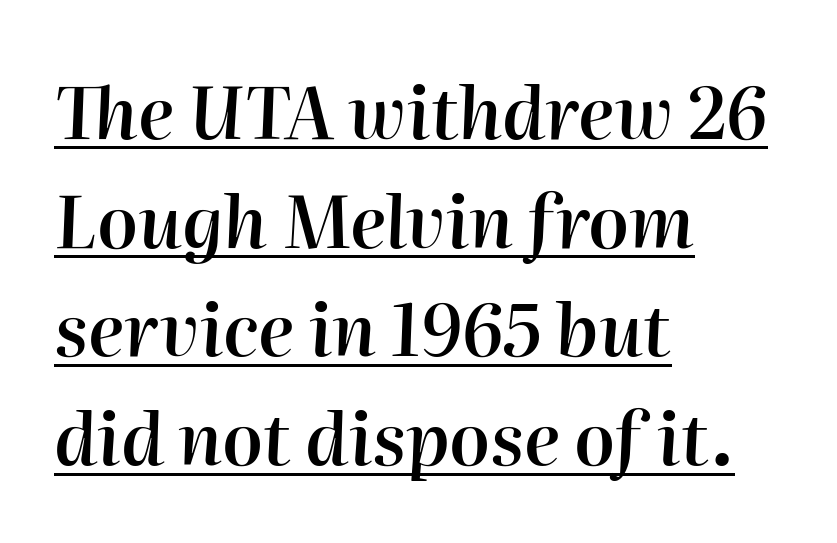
The image shows 72 px semibold type, italic (leaning right); set left-aligned, normal line spacing (1.51x), normal letter spacing, underlined; high stroke contrast and a medium x-height.
